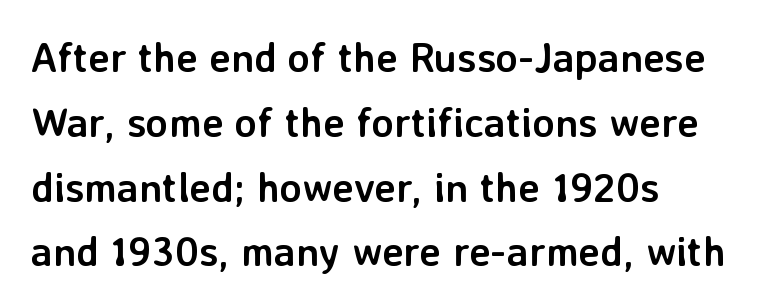
Character widths vary here, with narrow letters taking less room than wide ones. This rendering uses left alignment, leaving the right contour irregular. Just letters on the line, the space beneath them empty. Heft: maximum for text — a bold. The horizontal fit of the characters is conventional and even. Interline gaps are of average width in this sample.
